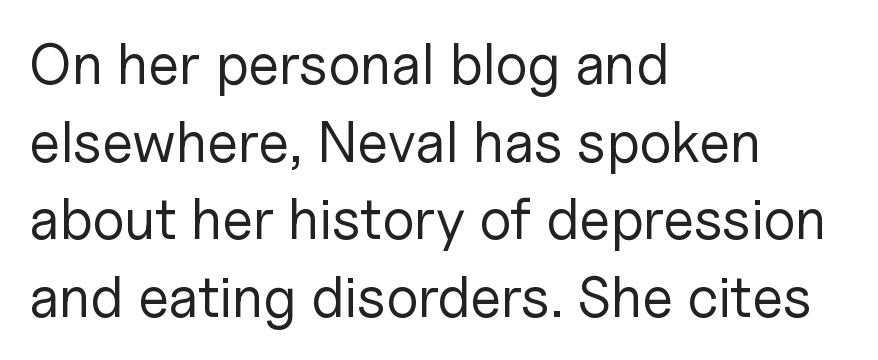
{"serif": "no", "italic": "no", "bold": "no", "weight": "regular", "width": "normal", "stroke_contrast": "low", "x_height": "medium", "monospaced": "no", "underline": "no", "align": "left", "line_spacing": "normal", "line_spacing_ratio": 1.36, "letter_spacing": "normal", "letter_spacing_em": 0.0, "glyph_px": 57}
